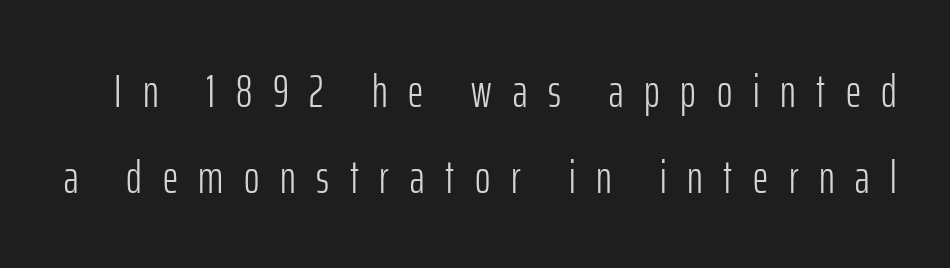
Q: Is the text bold? A: No.
Q: Is the text italic (slanted)? A: No, it is upright.
Q: Is the typeface a serif or a sans-serif typeface? A: Sans-serif.
Q: Is the text underlined? A: No.
Q: Is the spacing between letters normal or unusually wide? A: Unusually wide.
Q: Width (condensed, normal, or wide)? A: Condensed.
Q: Stroke contrast? A: Low.
Q: x-height? A: Medium.
Q: Monospaced? A: No.
